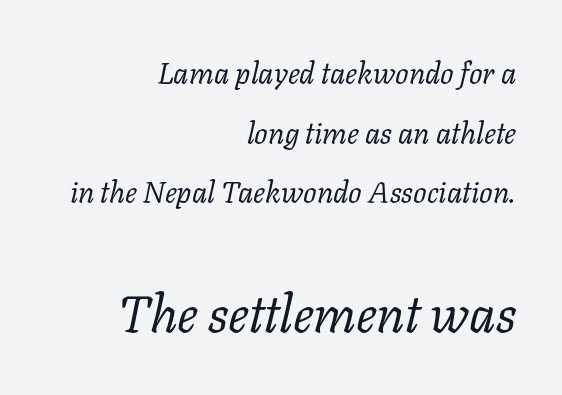
Q: Is the text bold? A: No.
Q: Is the text italic (slanted)? A: Yes, it leans right by about 11 degrees.
Q: Is the typeface a serif or a sans-serif typeface? A: Serif.
Q: Is the text underlined? A: No.
Q: How is the paragraph aligned? A: Right-aligned.
Q: Is the spacing between letters normal or unusually wide? A: Normal.
Q: Is the spacing between lines tight, normal or loose? A: Loose.
Q: Which block of text is set in a larger size, the first (top) or the second (bottom)? A: The second (bottom) one.
Q: Width (condensed, normal, or wide)? A: Normal.
Q: Stroke contrast? A: Low.
Q: x-height? A: Medium.
Q: Monospaced? A: No.
